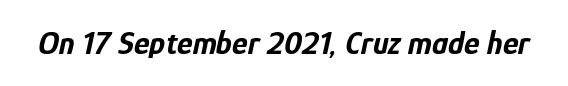
{"italic": "yes", "lean": "right", "slant_degrees": 12, "bold": "yes", "weight": "bold", "width": "condensed", "stroke_contrast": "low", "x_height": "medium", "monospaced": "no", "underline": "no", "letter_spacing": "normal", "letter_spacing_em": 0.0, "glyph_px": 33}
